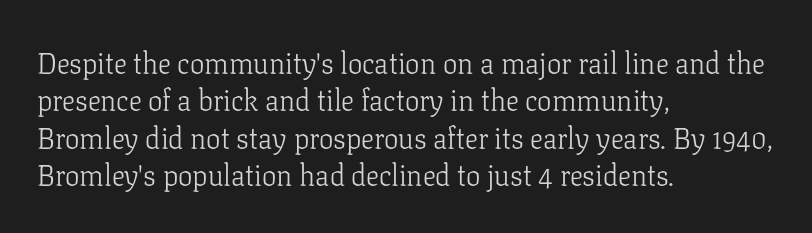
Q: Is the text bold? A: No.
Q: Is the text italic (slanted)? A: No, it is upright.
Q: Is the typeface a serif or a sans-serif typeface? A: Serif.
Q: Is the text underlined? A: No.
Q: How is the paragraph aligned? A: Left-aligned.
Q: Is the spacing between letters normal or unusually wide? A: Normal.
Q: Is the spacing between lines tight, normal or loose? A: Normal.
Q: Width (condensed, normal, or wide)? A: Normal.
Q: Stroke contrast? A: Low.
Q: x-height? A: Medium.
Q: Monospaced? A: No.
